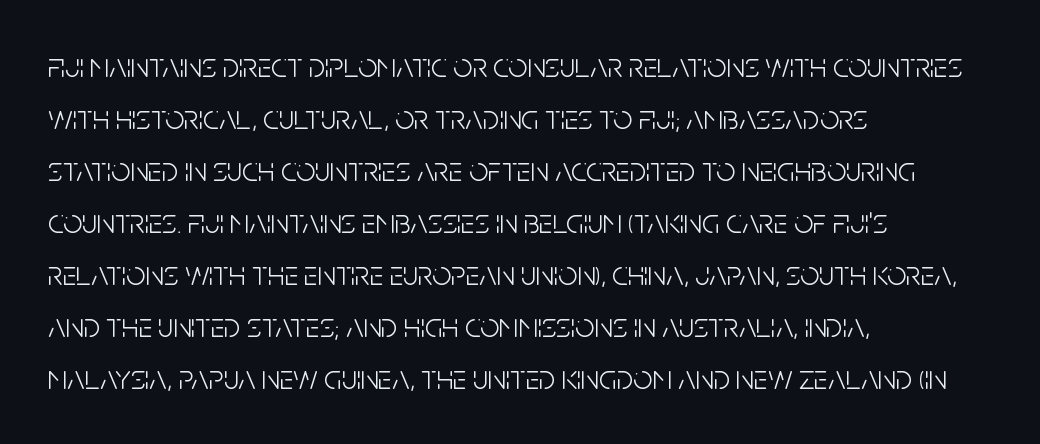
{"serif": "no", "italic": "no", "bold": "no", "weight": "light", "width": "condensed", "stroke_contrast": "low", "x_height": "large", "monospaced": "no", "underline": "no", "align": "left", "line_spacing": "normal", "line_spacing_ratio": 1.53, "letter_spacing": "normal", "letter_spacing_em": 0.0, "glyph_px": 34}
